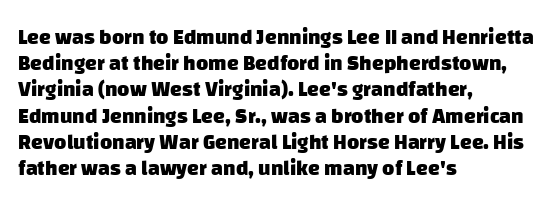
Q: Is the text bold? A: Yes.
Q: Is the text underlined? A: No.
Q: How is the paragraph aligned? A: Left-aligned.
Q: Is the spacing between letters normal or unusually wide? A: Normal.
Q: Is the spacing between lines tight, normal or loose? A: Normal.
